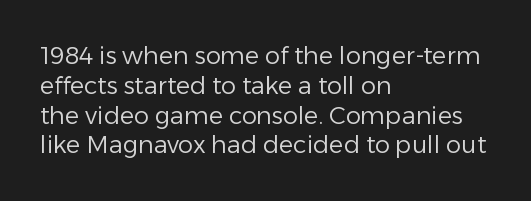
If you drew a line through each stem, it would be perfectly vertical. Tracking value appears to be zero — textbook default spacing. The rag falls on the right side of this text block. The face looks like a standard text weight, possibly lighter. The string is rendered with underlining switched off.
